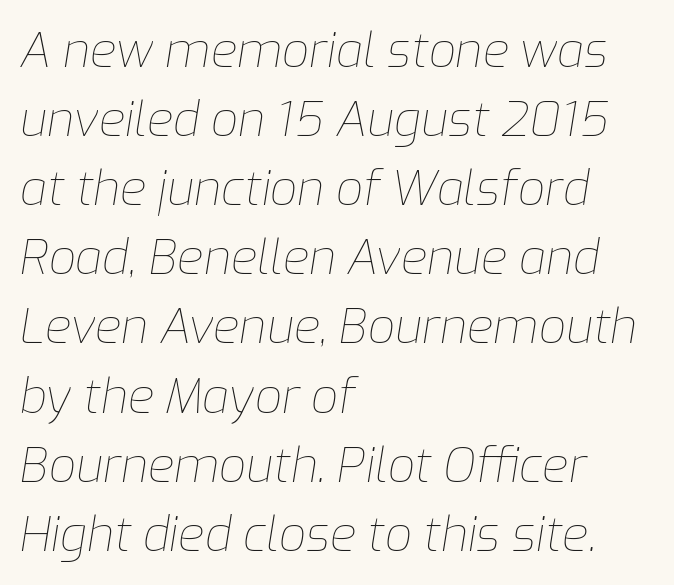
Q: Is the text bold? A: No.
Q: Is the text italic (slanted)? A: Yes, it leans right by about 9 degrees.
Q: Is the text underlined? A: No.
Q: How is the paragraph aligned? A: Left-aligned.
Q: Is the spacing between letters normal or unusually wide? A: Normal.
Q: Is the spacing between lines tight, normal or loose? A: Normal.
Q: Width (condensed, normal, or wide)? A: Normal.
Q: Stroke contrast? A: Low.
Q: x-height? A: Medium.
Q: Monospaced? A: No.
